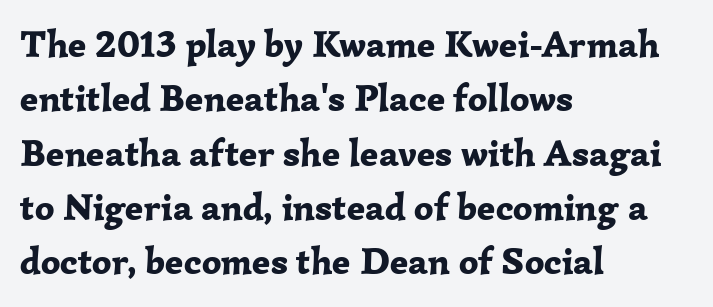
The image shows 38 px bold serif type, upright; set left-aligned, normal line spacing (1.43x), normal letter spacing, not underlined; low stroke contrast and a medium x-height.
